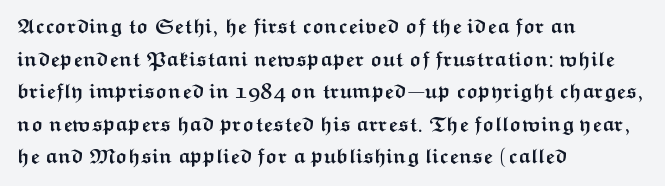
The image shows 21 px bold type, upright; set left-aligned, normal line spacing (1.55x), normal letter spacing, not underlined.
